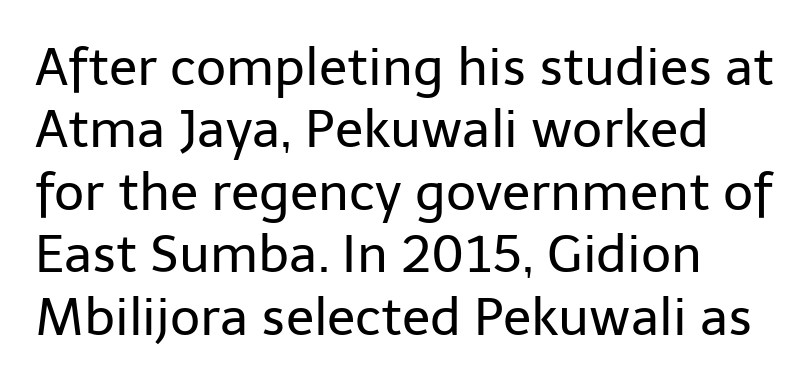
The image shows 52 px regular-weight sans-serif type, upright; set line spacing 1.2x, normal letter spacing, not underlined; low stroke contrast and a medium x-height.
